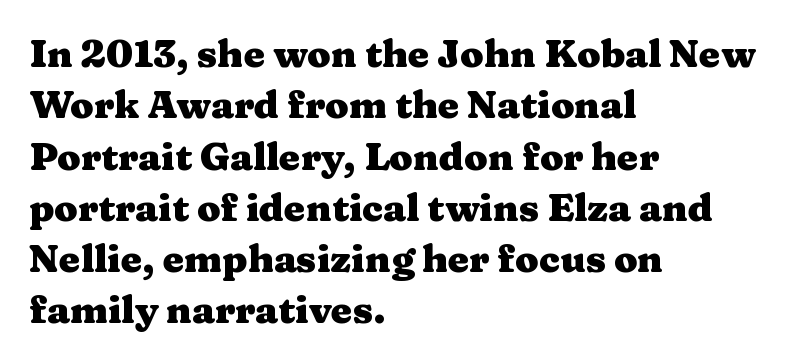
Q: Is the text bold? A: Yes.
Q: Is the text italic (slanted)? A: No, it is upright.
Q: Is the typeface a serif or a sans-serif typeface? A: Serif.
Q: Is the text underlined? A: No.
Q: How is the paragraph aligned? A: Left-aligned.
Q: Is the spacing between letters normal or unusually wide? A: Normal.
Q: Is the spacing between lines tight, normal or loose? A: Normal.
Q: Width (condensed, normal, or wide)? A: Wide.
Q: Stroke contrast? A: Medium.
Q: x-height? A: Medium.
Q: Monospaced? A: No.
